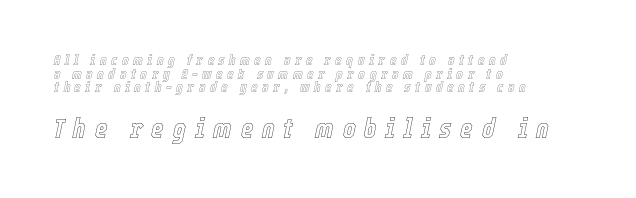
A bare baseline throughout the passage. You get the small type first, then a jump to larger type. Look at the tracking — it's clearly loosened, letters drifting apart. Does the lettering tilt? It does — this is italic. Vertical spacing — tight.
